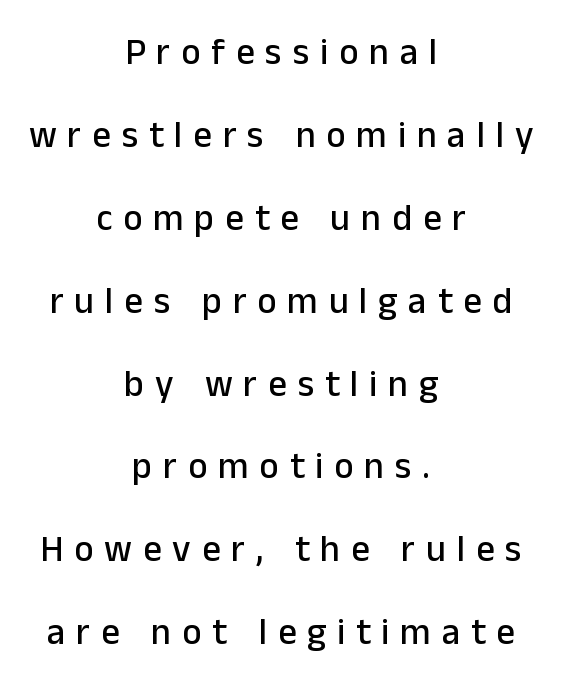
The face used here is rendered with a markedly widened letterfit. A sans-serif font was chosen for this passage. Here the designer chose a conventional face with non-uniform glyph widths. A bare baseline throughout the passage.
